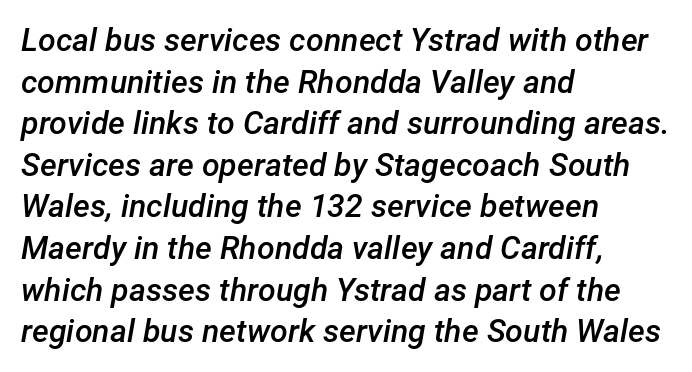
The horizontal fit of the characters is conventional and even. Letters rest on an invisible, unmarked baseline. Compared with an ordinary text face, these strokes are moderately heavier — a semibold. The setting favours the left margin, as ordinary paragraphs usually do. Rendered with sloped, italic letterforms. Leading matches the norm, producing a regular column.
